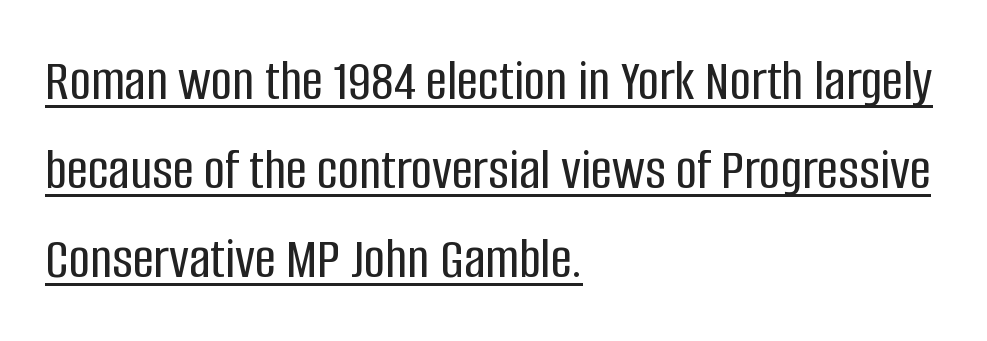
Looks like someone drew a line under every word here. Do the characters align in a grid? No, the font is proportional. No extra tracking has been applied to these lines. Every character sits straight up, as roman type does. Honestly, the row spacing looks completely unremarkable. Notice how the passage keeps a crisp vertical edge on the left only.
